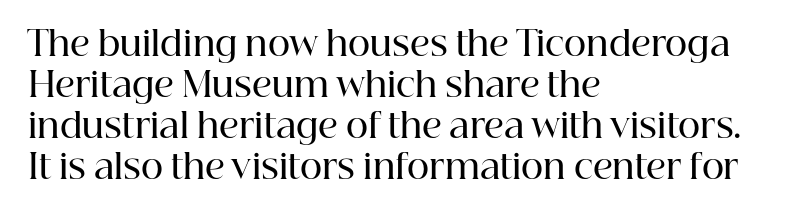
The type is set solid horizontally, with unmodified tracking. Proportional: the letters do not fall into vertical columns. Italic? Not at all — the glyphs are vertical. How heavy is the stroke? Medium-heavy — a semibold, shy of bold.
